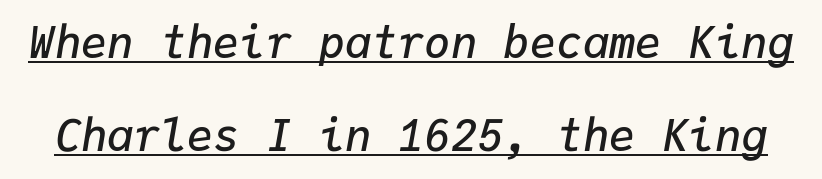
Here the glyphs are tracked normally, forming tight word shapes. Honestly, the rows look like they've been pulled way apart. Caption: semibold face, moderately heavy strokes. The lettering tilts uniformly, giving the passage an italic look.
